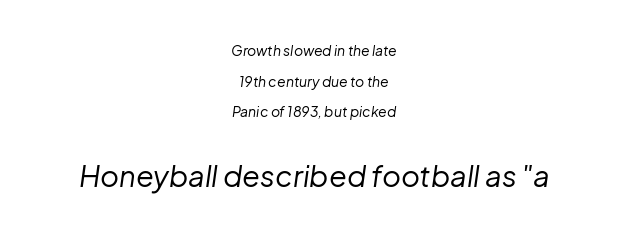
Q: Is the text bold? A: No.
Q: Is the text italic (slanted)? A: Yes, it leans right by about 8 degrees.
Q: Is the text underlined? A: No.
Q: How is the paragraph aligned? A: Centered.
Q: Is the spacing between letters normal or unusually wide? A: Normal.
Q: Is the spacing between lines tight, normal or loose? A: Loose.
Q: Which block of text is set in a larger size, the first (top) or the second (bottom)? A: The second (bottom) one.
Q: Width (condensed, normal, or wide)? A: Normal.
Q: Stroke contrast? A: Low.
Q: x-height? A: Medium.
Q: Monospaced? A: No.
